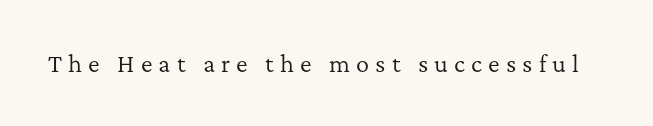
Short note: letters widely spaced. Does the lettering tilt? It doesn't — this is upright. The words here are not underlined. Weight: not bold — regular or lighter.
